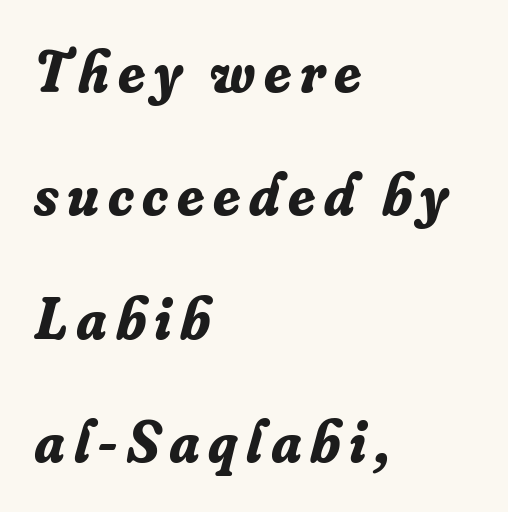
The lines are spread far apart with generous leading. Horizontal alignment here is leftward, the default for most running prose. What kind of face is this? One with serifs. Check under the words: just untouched page.
